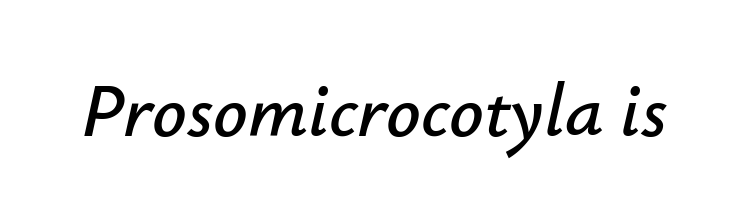
The image shows 76 px text type, italic (leaning right); set normal letter spacing, not underlined; low stroke contrast and a small x-height.
